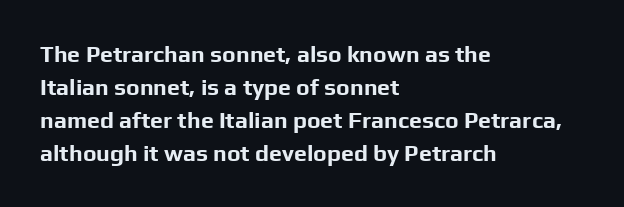
The gaps between neighbouring characters are ordinary and unremarkable. A dark, heavy texture on the line: the type is bold. Leftover space on each line is placed entirely after the last word. Reading down the column, the eye jumps a familiar distance to each next line. This is the regular roman posture of the typeface.
